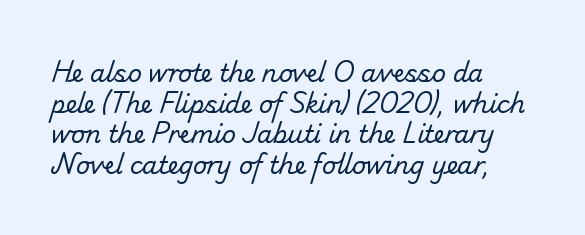
The image shows 24 px text type; set left-aligned, normal line spacing (1.28x), normal letter spacing, not underlined.
